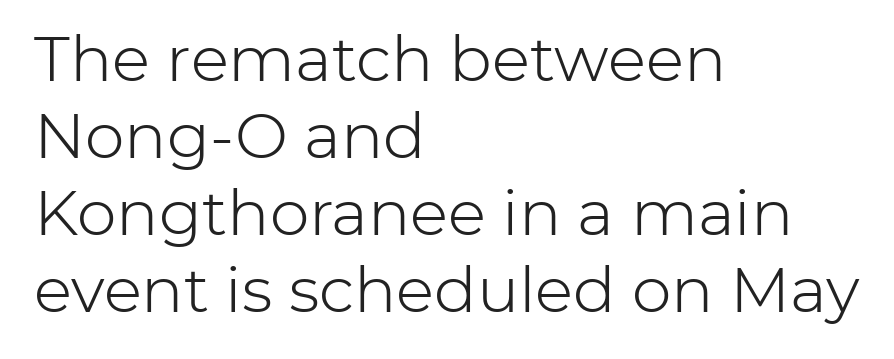
Q: Is the text bold? A: No.
Q: Is the text italic (slanted)? A: No, it is upright.
Q: Is the typeface a serif or a sans-serif typeface? A: Sans-serif.
Q: Is the text underlined? A: No.
Q: How is the paragraph aligned? A: Left-aligned.
Q: Is the spacing between letters normal or unusually wide? A: Normal.
Q: Width (condensed, normal, or wide)? A: Normal.
Q: Stroke contrast? A: Low.
Q: x-height? A: Medium.
Q: Monospaced? A: No.
